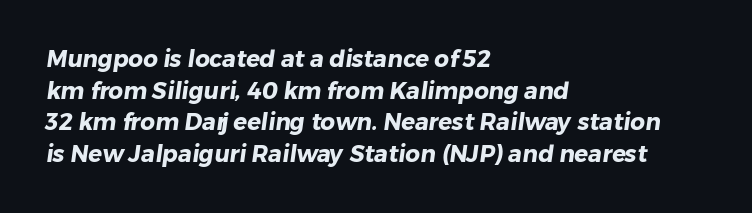
The image shows 23 px bold type; set left-aligned, normal line spacing (1.37x), normal letter spacing, not underlined.
